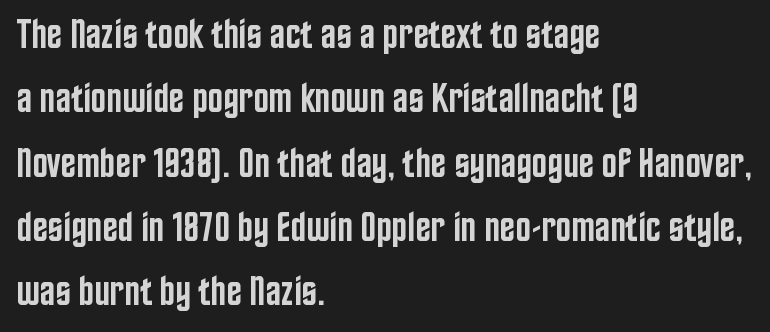
Q: Is the text bold? A: Semi-bold.
Q: Is the text italic (slanted)? A: No, it is upright.
Q: Is the typeface a serif or a sans-serif typeface? A: Sans-serif.
Q: Is the text underlined? A: No.
Q: How is the paragraph aligned? A: Left-aligned.
Q: Is the spacing between letters normal or unusually wide? A: Normal.
Q: Is the spacing between lines tight, normal or loose? A: Normal.
Q: Width (condensed, normal, or wide)? A: Condensed.
Q: Stroke contrast? A: Low.
Q: x-height? A: Large.
Q: Monospaced? A: No.
